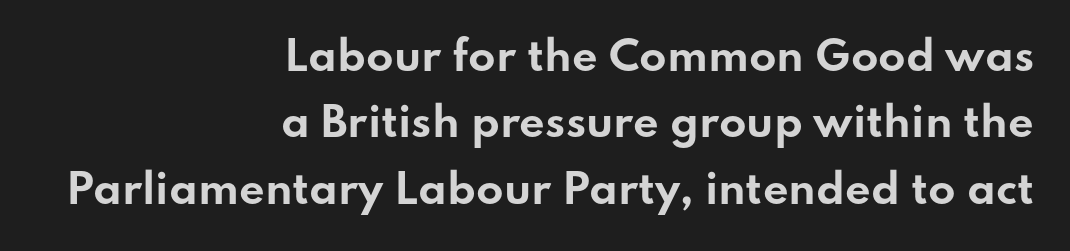
Notice how thick the strokes are: this is what a full bold looks like. Caption: multi-line text, flush right, ragged left. The rendering uses natural spacing where letterforms have individual widths. The gaps between neighbouring characters are ordinary and unremarkable. Leading matches the norm, producing a regular column. Does the type have serifs? No, each stem ends abruptly.
